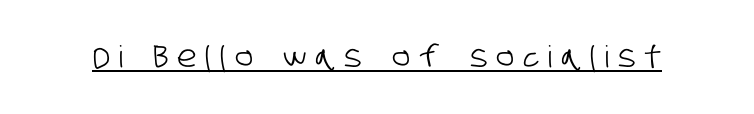
The image shows 30 px condensed sans-serif type; set unusually wide letter spacing (+0.3 em), underlined; low stroke contrast and a large x-height.
